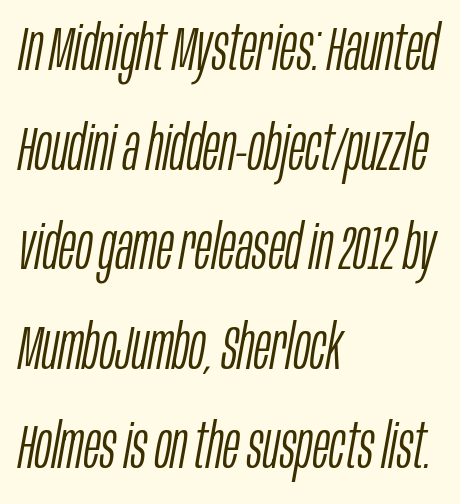
No extra tracking has been applied to these lines. Weight: regular or lighter. This sample has the flowing, uneven cadence of proportional lettering. The axis of the letterforms is tilted away from vertical.
